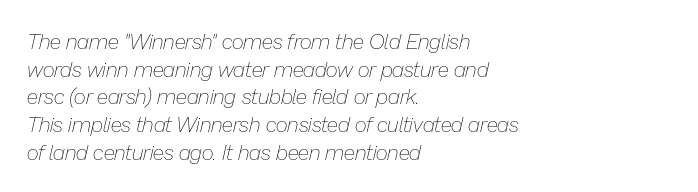
Stem width sits at or under what a default text font uses. These lines keep a tight, regular rhythm from letter to letter. The rows are spaced the way most documents space them. Observe the lean: these are italic letterforms. This sample is left-justified, so line endings fall wherever the words run out. Each row of text sits above clean, open space.
